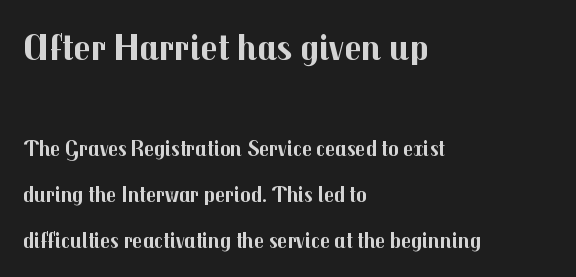
Plenty of ink on the page — the face is bold. Nope, not italic — everything's standing straight. This sample has the flowing, uneven cadence of proportional lettering. Two sizes are in play, and the larger belongs to the first block.
